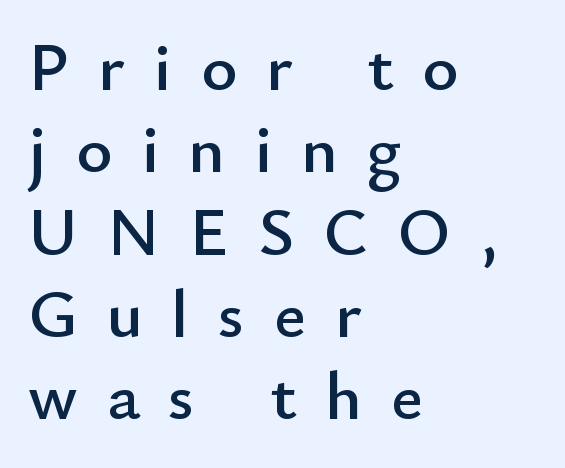
Q: Is the text italic (slanted)? A: No, it is upright.
Q: Is the typeface a serif or a sans-serif typeface? A: Sans-serif.
Q: Is the text underlined? A: No.
Q: How is the paragraph aligned? A: Left-aligned.
Q: Is the spacing between letters normal or unusually wide? A: Unusually wide.
Q: Width (condensed, normal, or wide)? A: Normal.
Q: Stroke contrast? A: Low.
Q: x-height? A: Small.
Q: Monospaced? A: No.
